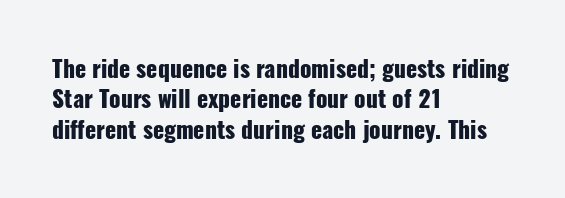
Each word holds together tightly as a unit, with standard inter-letter gaps. Typeset ragged right — the left edge is the straight one. Has an underline been added? It has not. The passage shown stacks its lines at a standard gap. A typesetter would mark this as roman, not italic. The passage shown is emphatically bold.
